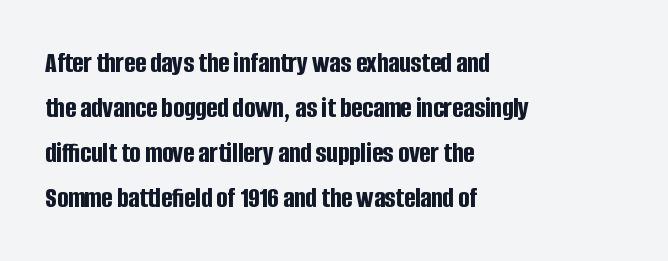
{"serif": "no", "italic": "no", "bold": "yes", "weight": "bold", "width": "condensed", "stroke_contrast": "low", "x_height": "large", "monospaced": "no", "underline": "no", "align": "left", "line_spacing": "normal", "line_spacing_ratio": 1.55, "letter_spacing": "normal", "letter_spacing_em": 0.0, "glyph_px": 29}
